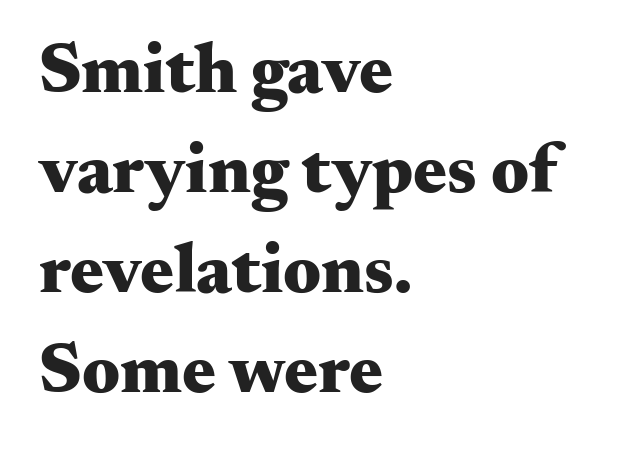
{"serif": "yes", "italic": "no", "bold": "yes", "weight": "heavy", "width": "wide", "stroke_contrast": "medium", "x_height": "small", "monospaced": "no", "underline": "no", "align": "left", "line_spacing": "normal", "line_spacing_ratio": 1.41, "letter_spacing": "normal", "letter_spacing_em": 0.0, "glyph_px": 71}
